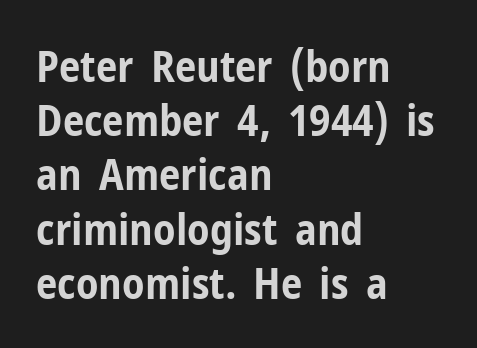
Notice how descenders clear the ascenders below comfortably — that's standard leading. Every character sits straight up, as roman type does. Proportional: the letters do not fall into vertical columns. These lines keep a tight, regular rhythm from letter to letter. Layout note: lines flush left.
